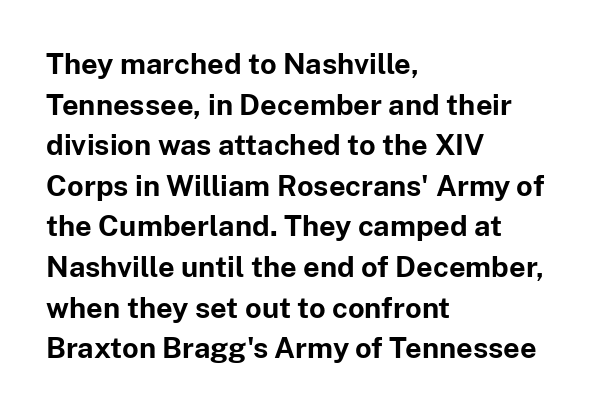
The image shows 29 px bold sans-serif type, upright; set left-aligned, normal line spacing (1.4x), normal letter spacing, not underlined; low stroke contrast and a medium x-height.
